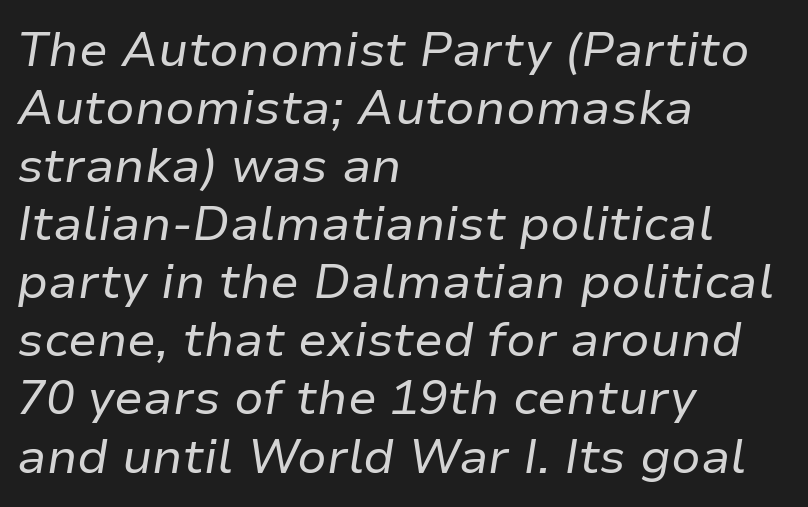
{"italic": "yes", "lean": "right", "slant_degrees": 9, "bold": "no", "weight": "regular", "width": "normal", "stroke_contrast": "low", "x_height": "medium", "monospaced": "no", "underline": "no", "align": "left", "line_spacing_ratio": 1.21, "letter_spacing": "normal", "letter_spacing_em": 0.0, "glyph_px": 48}
